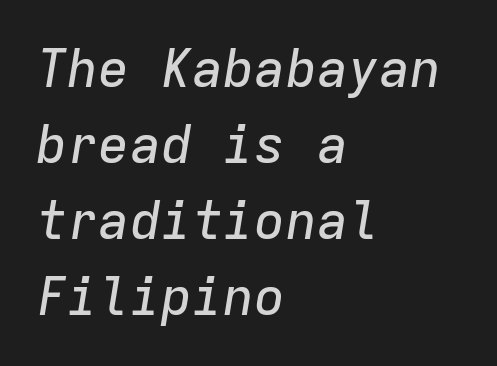
Q: Is the text italic (slanted)? A: Yes, it leans right by about 9 degrees.
Q: Is the text underlined? A: No.
Q: How is the paragraph aligned? A: Left-aligned.
Q: Is the spacing between letters normal or unusually wide? A: Normal.
Q: Is the spacing between lines tight, normal or loose? A: Normal.
Q: Width (condensed, normal, or wide)? A: Normal.
Q: Stroke contrast? A: Low.
Q: x-height? A: Medium.
Q: Monospaced? A: Yes.
